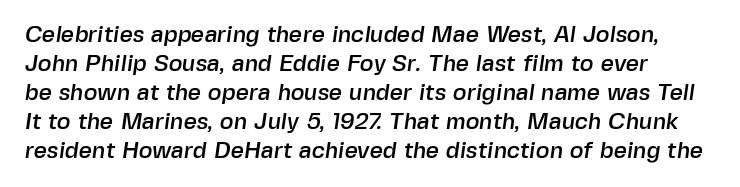
The image shows 23 px text type; set normal line spacing (1.26x), normal letter spacing, not underlined.
